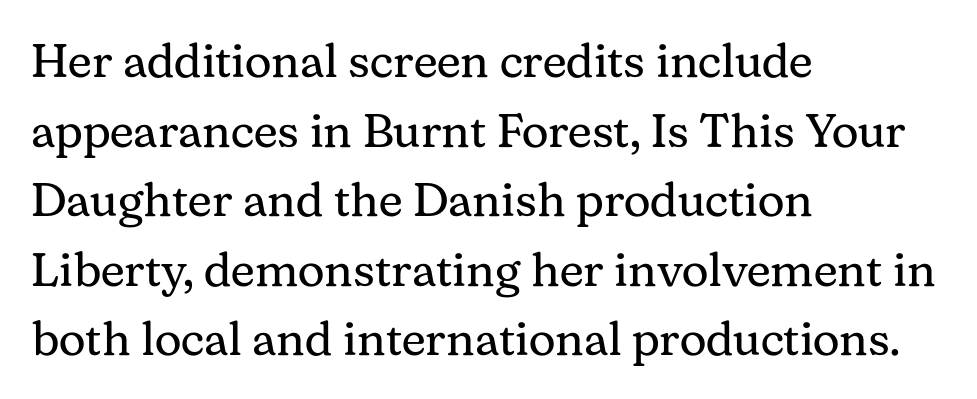
Letters rest on an invisible, unmarked baseline. If you measured baseline to baseline, you'd find a middling distance. Stems here are at most as thick as an everyday book face. Reading down the block, your eye returns to a fixed left position each line. The passage shown has conventional tracking throughout.
